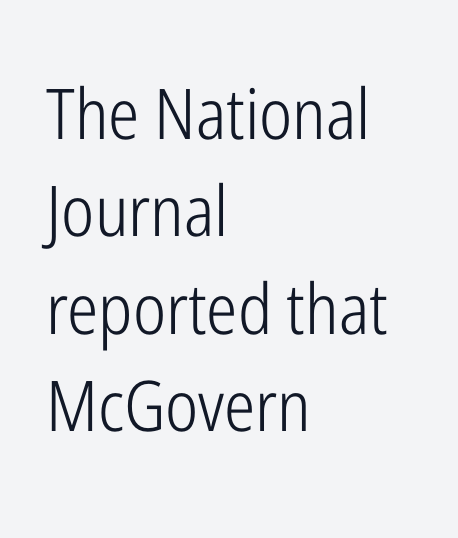
Q: Is the text bold? A: No.
Q: Is the text italic (slanted)? A: No, it is upright.
Q: Is the typeface a serif or a sans-serif typeface? A: Sans-serif.
Q: Is the text underlined? A: No.
Q: How is the paragraph aligned? A: Left-aligned.
Q: Is the spacing between letters normal or unusually wide? A: Normal.
Q: Is the spacing between lines tight, normal or loose? A: Normal.
Q: Width (condensed, normal, or wide)? A: Condensed.
Q: Stroke contrast? A: Low.
Q: x-height? A: Medium.
Q: Monospaced? A: No.
